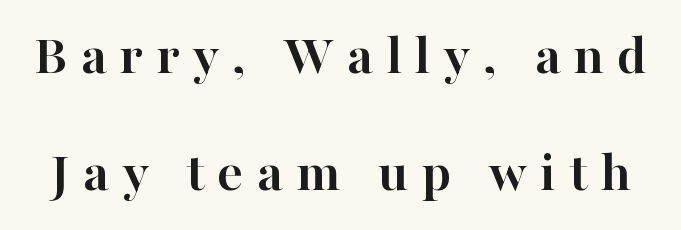
Q: Is the text bold? A: Yes.
Q: Is the text italic (slanted)? A: No, it is upright.
Q: Is the typeface a serif or a sans-serif typeface? A: Serif.
Q: Is the text underlined? A: No.
Q: Is the spacing between letters normal or unusually wide? A: Unusually wide.
Q: Is the spacing between lines tight, normal or loose? A: Loose.
Q: Width (condensed, normal, or wide)? A: Normal.
Q: Stroke contrast? A: High.
Q: x-height? A: Medium.
Q: Monospaced? A: No.
